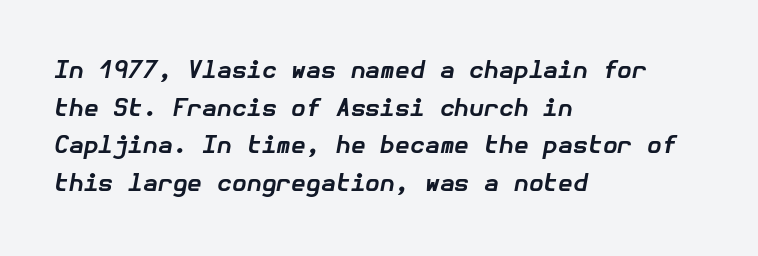
{"italic": "yes", "lean": "right", "slant_degrees": 10, "bold": "yes", "underline": "no", "align": "left", "line_spacing": "normal", "line_spacing_ratio": 1.57, "letter_spacing": "normal", "letter_spacing_em": 0.0, "glyph_px": 24}
